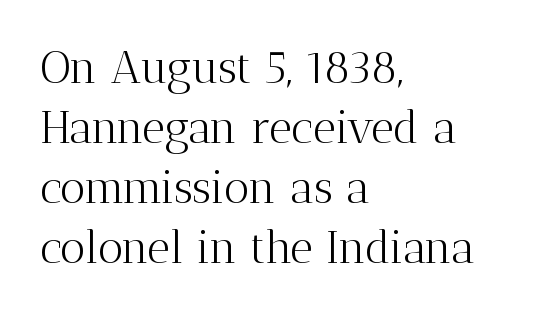
The type sits square on the baseline with zero lean. Is the letter spacing exaggerated? No — it looks like the ordinary default. Evenly set lines give the paragraph a standard silhouette. Does the copy run flush right? No — it runs flush left. The typeface has the unassuming heft of standard copy or less. The face used here is proportionally spaced, like ordinary book or web type.
